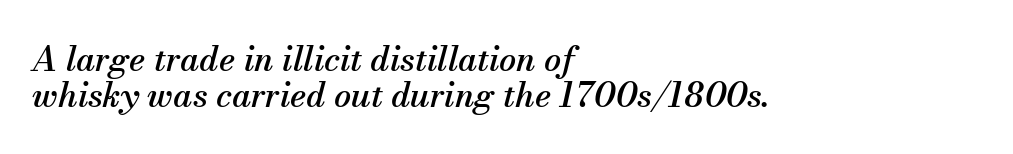
The image shows 34 px serif type, italic (leaning right); set left-aligned, tight line spacing (1.07x), normal letter spacing, not underlined; medium stroke contrast and a small x-height.
